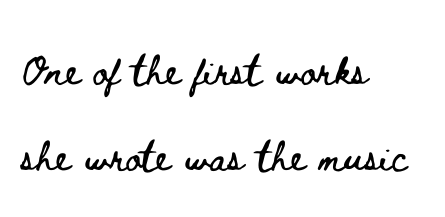
{"width": "wide", "stroke_contrast": "low", "x_height": "small", "monospaced": "no", "underline": "no", "align": "left", "line_spacing": "loose", "line_spacing_ratio": 2.27, "letter_spacing": "normal", "letter_spacing_em": 0.0, "glyph_px": 38}
